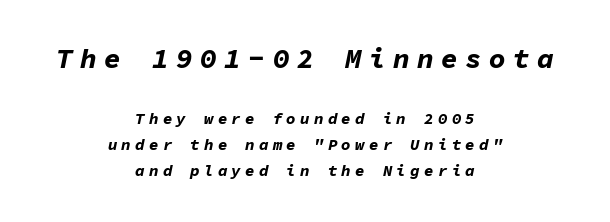
Emphasis-style slanted type is in use. On the weight axis this lands at bold, roughly 700. Characters follow at a spacing far wider than the type designer built in. These lines stack symmetrically, like a column narrowing and widening about its center.
